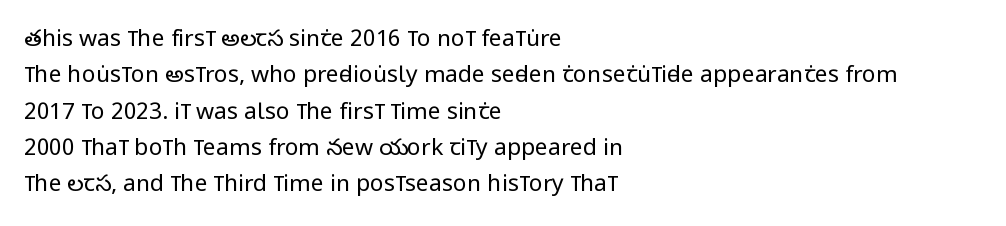
Q: Is the text bold? A: No.
Q: Is the text italic (slanted)? A: No, it is upright.
Q: Is the text underlined? A: No.
Q: How is the paragraph aligned? A: Left-aligned.
Q: Is the spacing between letters normal or unusually wide? A: Normal.
Q: Is the spacing between lines tight, normal or loose? A: Normal.
